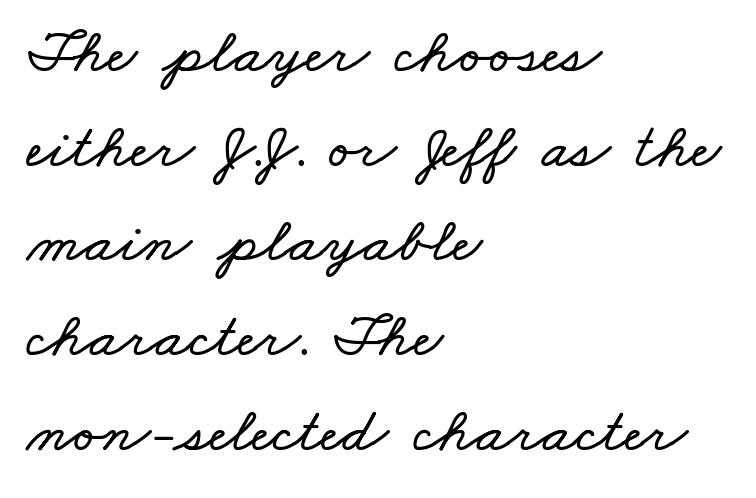
Q: Is the text underlined? A: No.
Q: How is the paragraph aligned? A: Left-aligned.
Q: Is the spacing between letters normal or unusually wide? A: Normal.
Q: Is the spacing between lines tight, normal or loose? A: Normal.
Q: Width (condensed, normal, or wide)? A: Wide.
Q: Stroke contrast? A: Low.
Q: x-height? A: Small.
Q: Monospaced? A: No.
